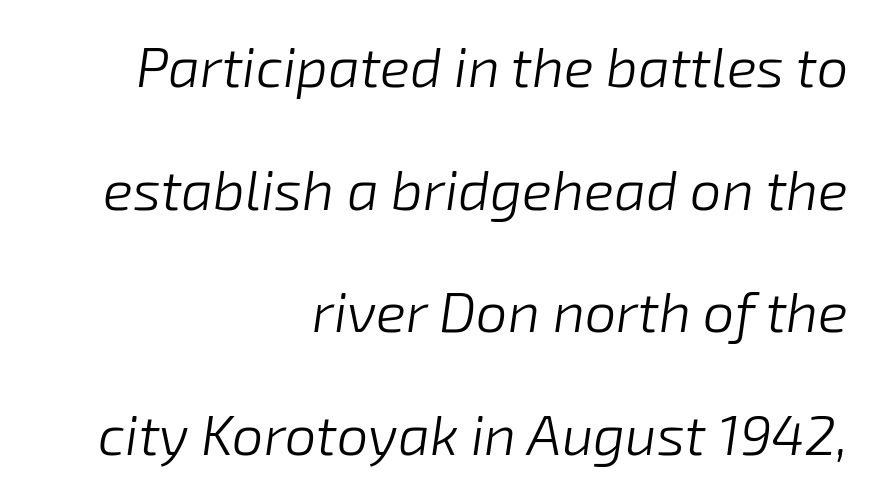
The image shows 56 px light type, italic (leaning right); set right-aligned, loose line spacing (2.19x), normal letter spacing, not underlined; low stroke contrast and a medium x-height.
